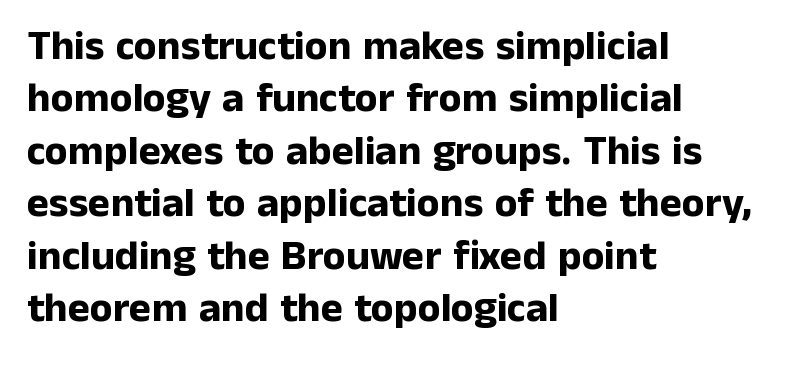
The passage shown has conventional tracking throughout. Posture: upright roman. In terms of letterform style, serifs are entirely absent. Notice how thick the strokes are: this is what a full bold looks like. Decoration check: the copy has no underline.
